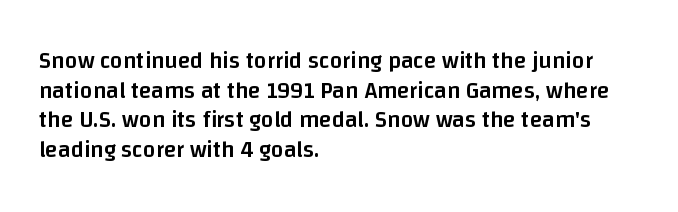
Stroke thickness is moderately raised; the sample reads as semibold. Vertical strokes here are truly vertical. The area under the type is left untouched. Summary of vertical rhythm: regular, with standard interline spacing.
